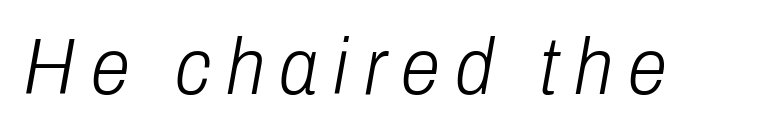
Q: Is the text bold? A: No.
Q: Is the text italic (slanted)? A: Yes, it leans right by about 10 degrees.
Q: Is the text underlined? A: No.
Q: Width (condensed, normal, or wide)? A: Condensed.
Q: Stroke contrast? A: Low.
Q: x-height? A: Medium.
Q: Monospaced? A: No.
